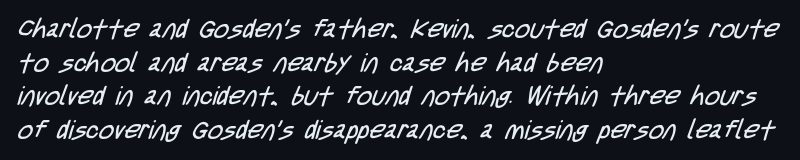
The image shows 26 px text type; set left-aligned, normal line spacing (1.29x), normal letter spacing, not underlined.
